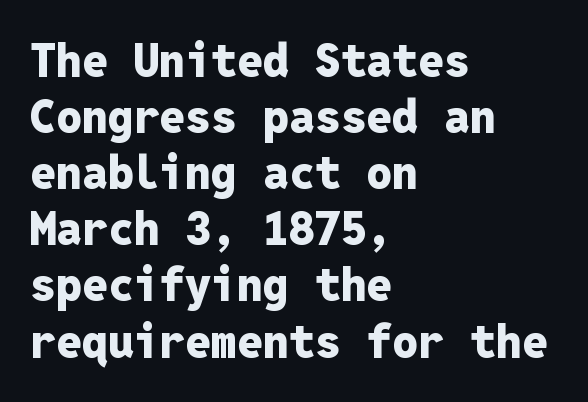
The image shows 46 px heavy sans-serif type, upright, monospaced; set left-aligned, line spacing 1.22x, normal letter spacing, not underlined; low stroke contrast and a medium x-height.
